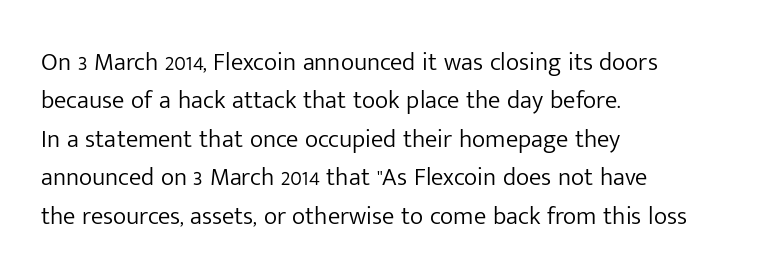
This sample uses an upright cut, with every glyph sitting square on the baseline. The string is rendered with underlining switched off. Tracking value appears to be zero — textbook default spacing. The lines in this sample share a left origin and differ only in where they stop. Vertical spacing — default.
